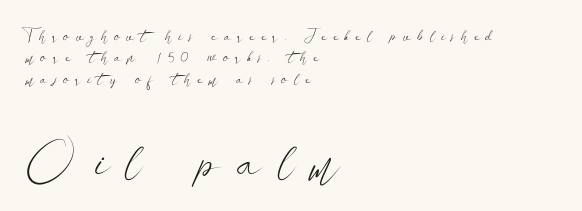
Heaviness? Minimal to ordinary, like unemphasized prose. Typographically, this falls in the sans-serif category. The zone under the glyphs is completely vacant. The lines are quadded left.
